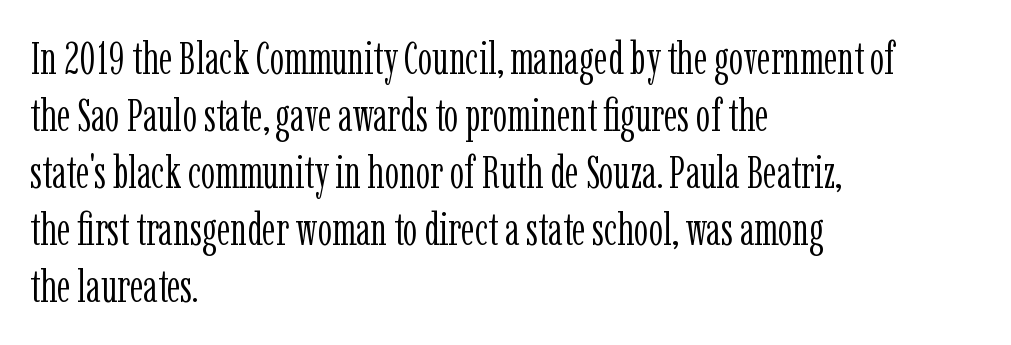
Each line starts at the same left margin while the right side varies. In terms of letterform style, serifs are clearly present. The specimen reads as upright at a glance. Is this a fixed-width face? No — the glyphs have proportional, varying widths.
